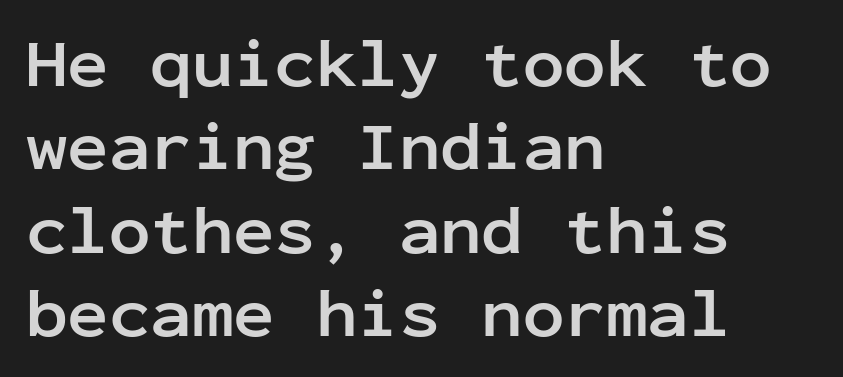
Q: Is the text bold? A: Yes.
Q: Is the text italic (slanted)? A: No, it is upright.
Q: Is the typeface a serif or a sans-serif typeface? A: Sans-serif.
Q: Is the text underlined? A: No.
Q: How is the paragraph aligned? A: Left-aligned.
Q: Is the spacing between letters normal or unusually wide? A: Normal.
Q: Width (condensed, normal, or wide)? A: Normal.
Q: Stroke contrast? A: Low.
Q: x-height? A: Medium.
Q: Monospaced? A: Yes.
